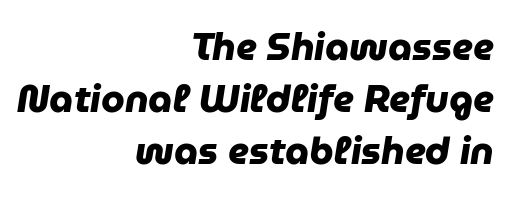
{"serif": "no", "bold": "yes", "weight": "heavy", "width": "normal", "stroke_contrast": "low", "x_height": "medium", "monospaced": "no", "underline": "no", "align": "right", "line_spacing": "normal", "line_spacing_ratio": 1.37, "letter_spacing": "normal", "letter_spacing_em": 0.0, "glyph_px": 38}
